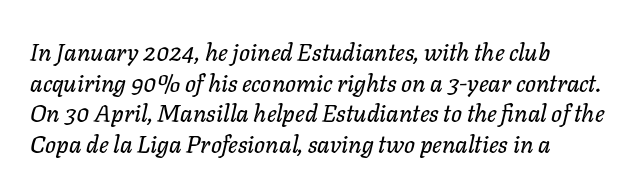
Q: Is the text italic (slanted)? A: Yes, it leans right by about 11 degrees.
Q: Is the text underlined? A: No.
Q: Is the spacing between letters normal or unusually wide? A: Normal.
Q: Is the spacing between lines tight, normal or loose? A: Normal.
